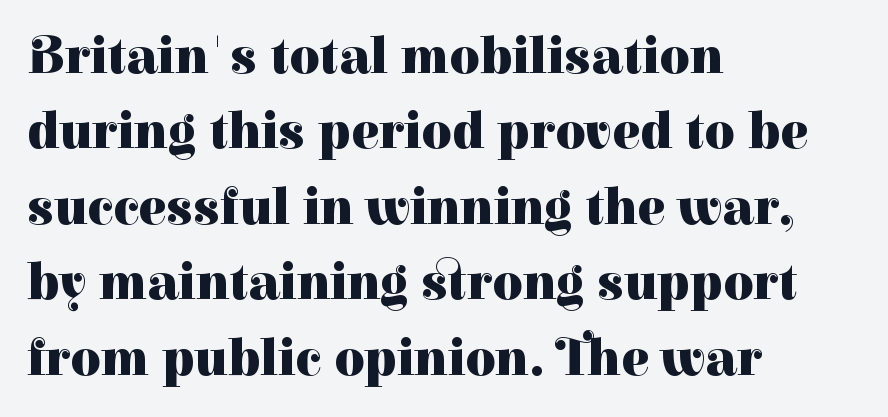
Q: Is the text bold? A: Yes.
Q: Is the text italic (slanted)? A: No, it is upright.
Q: Is the typeface a serif or a sans-serif typeface? A: Serif.
Q: Is the text underlined? A: No.
Q: How is the paragraph aligned? A: Left-aligned.
Q: Is the spacing between letters normal or unusually wide? A: Normal.
Q: Is the spacing between lines tight, normal or loose? A: Normal.
Q: Width (condensed, normal, or wide)? A: Normal.
Q: Stroke contrast? A: High.
Q: x-height? A: Medium.
Q: Monospaced? A: No.
